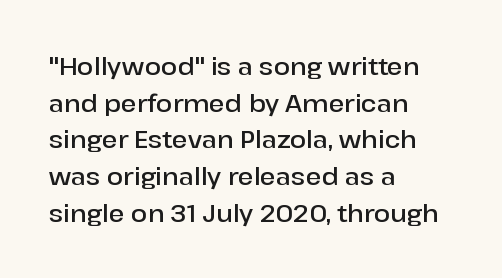
Q: Is the text bold? A: Semi-bold.
Q: Is the text italic (slanted)? A: No, it is upright.
Q: Is the text underlined? A: No.
Q: How is the paragraph aligned? A: Left-aligned.
Q: Is the spacing between letters normal or unusually wide? A: Normal.
Q: Is the spacing between lines tight, normal or loose? A: Normal.
